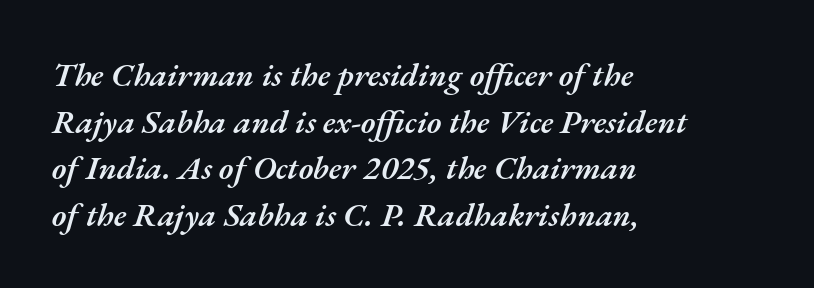
The rendering keeps characters at their native spacing. In CSS terms this would be text-align: left. Regarding leading, the lines here are spaced in the standard way. Check the space under the baseline: it is left empty. Designer's note — italics engaged.
